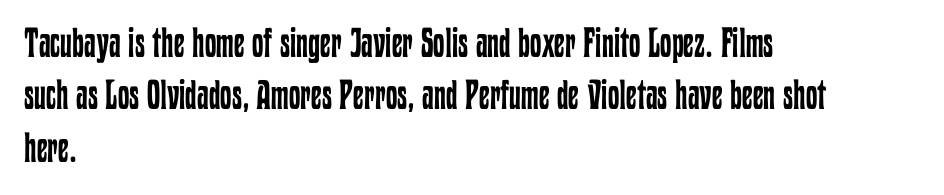
The image shows 41 px regular-weight, condensed type, upright; set left-aligned, normal line spacing (1.28x), normal letter spacing, not underlined; low stroke contrast and a medium x-height.
